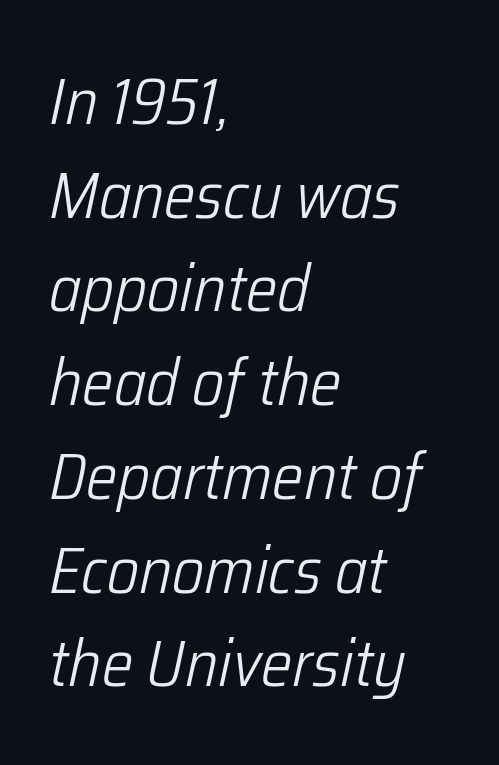
The lettering tilts uniformly, giving the passage an italic look. Visually the block forms a straight wall on the left and a jagged coastline on the right. A typesetter would call this proportional, since set widths differ per character. Ink coverage per letter is moderate at most. This rendering features lettering with no underline.
